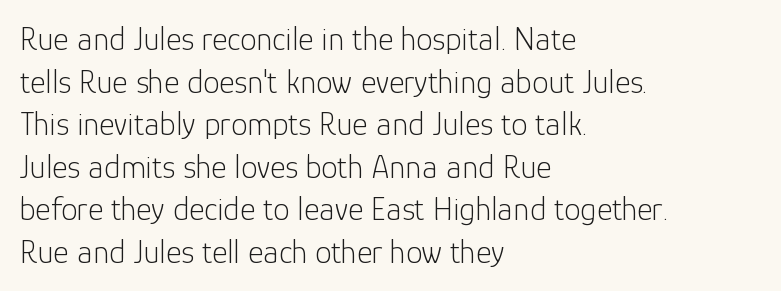
The image shows 33 px light sans-serif type, upright; set left-aligned, normal line spacing (1.29x), normal letter spacing, not underlined; low stroke contrast and a medium x-height.
